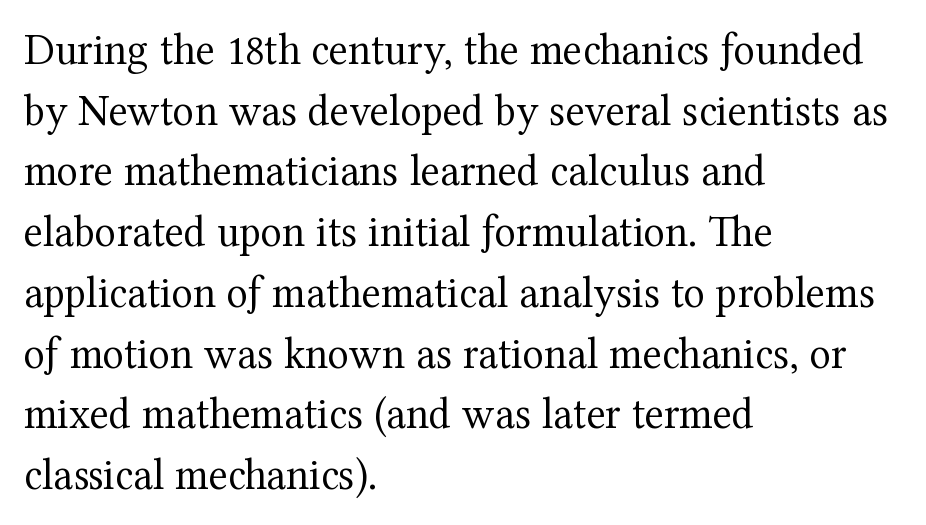
{"serif": "yes", "italic": "no", "bold": "no", "weight": "regular", "width": "normal", "stroke_contrast": "medium", "x_height": "medium", "monospaced": "no", "underline": "no", "align": "left", "line_spacing": "normal", "line_spacing_ratio": 1.38, "letter_spacing": "normal", "letter_spacing_em": 0.0, "glyph_px": 44}
